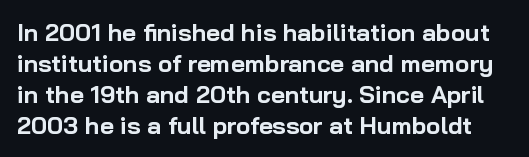
The face used here is rendered with its standard letterfit. A dark, heavy texture on the line: the type is bold. Horizontal bands of white between lines are of average thickness. The typography opts for an upright posture over an oblique one. The baseline area is clear.
